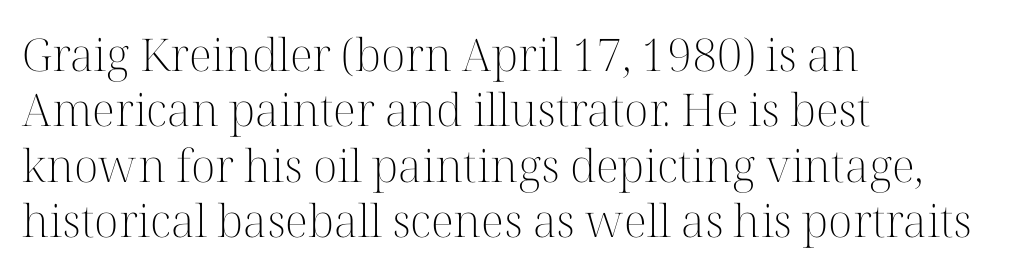
Descenders hang freely into open space. Spacing verdict: proportional, widths tailored to each character. The designer went with a serif here, giving each stem small feet. Honestly, the letter spacing is just normal — you wouldn't notice it. The text block is weighted toward the left margin, trailing off unevenly rightward.
